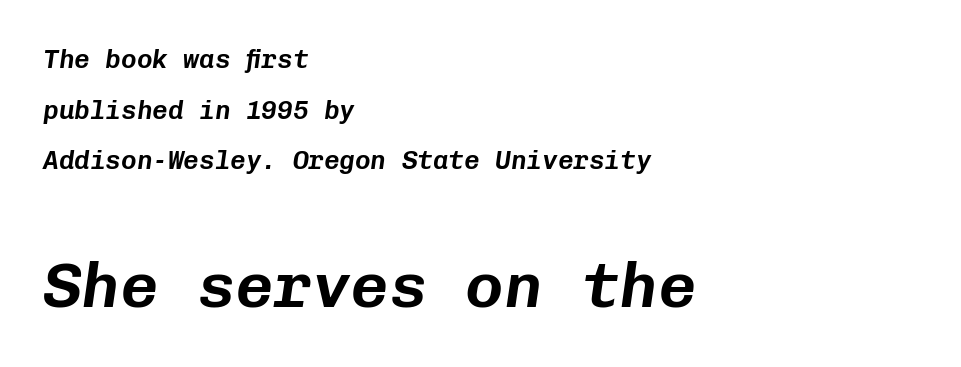
{"italic": "yes", "lean": "right", "slant_degrees": 8, "width": "normal", "stroke_contrast": "low", "x_height": "medium", "monospaced": "yes", "underline": "no", "align": "left", "line_spacing": "loose", "line_spacing_ratio": 1.95, "letter_spacing": "normal", "letter_spacing_em": 0.0, "larger_block": "second", "size_ratio": 2.46, "glyph_px": 64}
